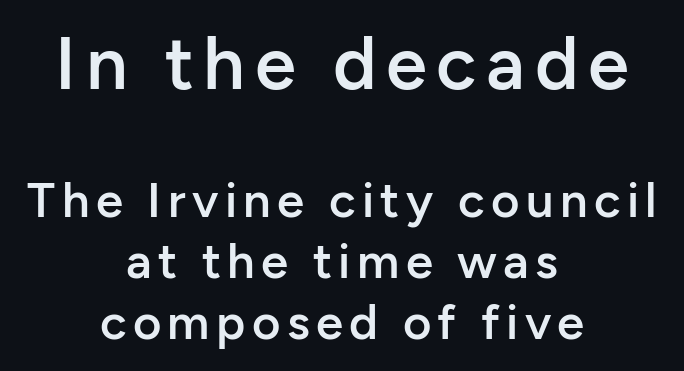
Look at the bottom of the vertical strokes: they stop flat, with no serifs. Larger block? The one above; the one below is distinctly smaller. If you folded the block vertically in half, each line would mirror itself in length. The gap between lines stays unmarked. As a designer I'd log this as weight 600, semibold. Spacing verdict: proportional, widths tailored to each character.
